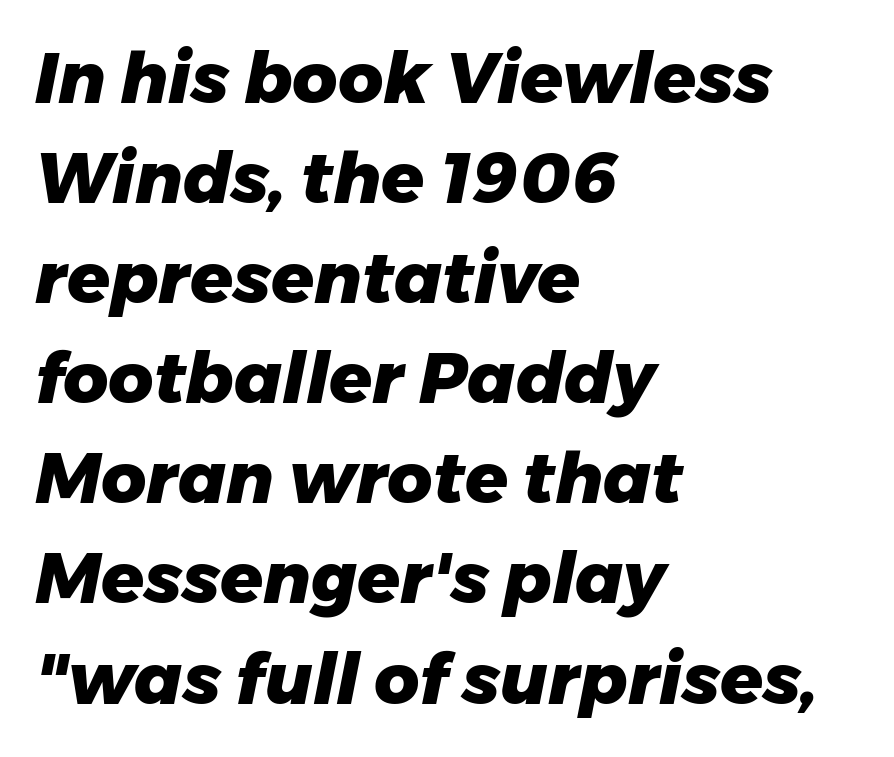
{"italic": "yes", "lean": "right", "slant_degrees": 11, "bold": "yes", "weight": "heavy", "width": "normal", "stroke_contrast": "low", "x_height": "medium", "monospaced": "no", "underline": "no", "align": "left", "line_spacing": "normal", "line_spacing_ratio": 1.43, "letter_spacing": "normal", "letter_spacing_em": 0.0, "glyph_px": 70}
